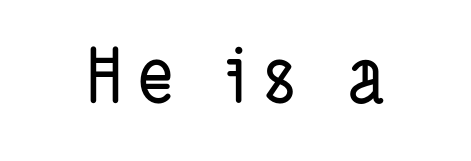
The image shows 75 px condensed sans-serif type; set unusually wide letter spacing (+0.2 em), not underlined; low stroke contrast and a medium x-height.
